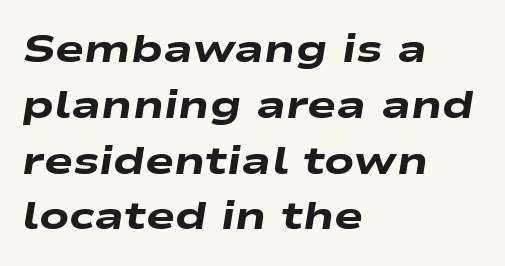
{"italic": "yes", "lean": "right", "slant_degrees": 9, "bold": "yes", "weight": "heavy", "width": "wide", "stroke_contrast": "low", "x_height": "medium", "monospaced": "no", "underline": "no", "align": "left", "line_spacing": "normal", "line_spacing_ratio": 1.43, "letter_spacing": "normal", "letter_spacing_em": 0.0, "glyph_px": 39}
